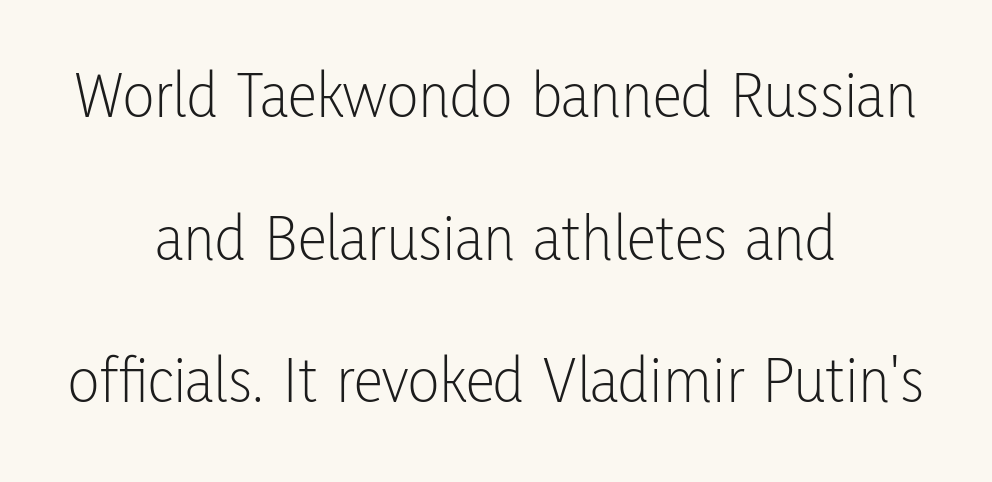
Q: Is the text bold? A: No.
Q: Is the text italic (slanted)? A: No, it is upright.
Q: Is the typeface a serif or a sans-serif typeface? A: Sans-serif.
Q: Is the text underlined? A: No.
Q: How is the paragraph aligned? A: Centered.
Q: Is the spacing between letters normal or unusually wide? A: Normal.
Q: Is the spacing between lines tight, normal or loose? A: Loose.
Q: Width (condensed, normal, or wide)? A: Condensed.
Q: Stroke contrast? A: Low.
Q: x-height? A: Medium.
Q: Monospaced? A: No.
